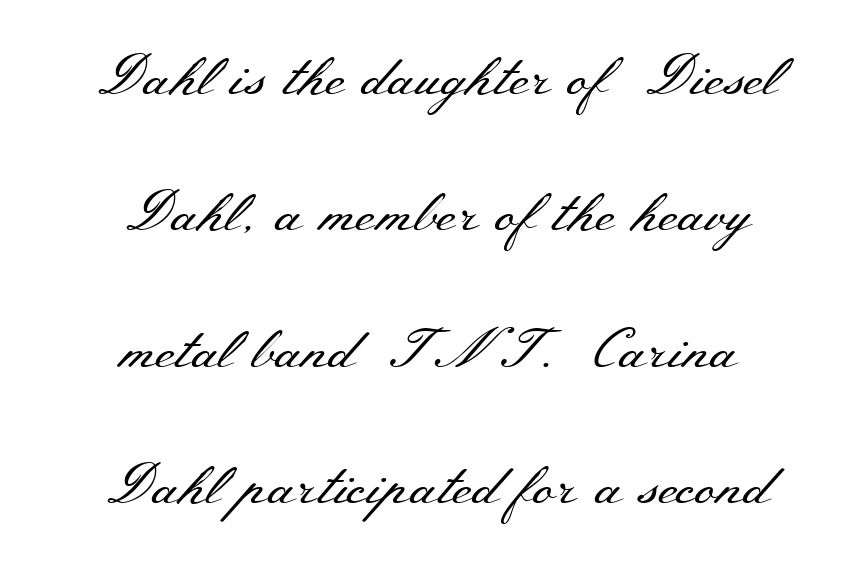
The image shows 55 px regular-weight, wide serif type; set centered, loose line spacing (2.48x), normal letter spacing, not underlined; medium stroke contrast and a small x-height.
